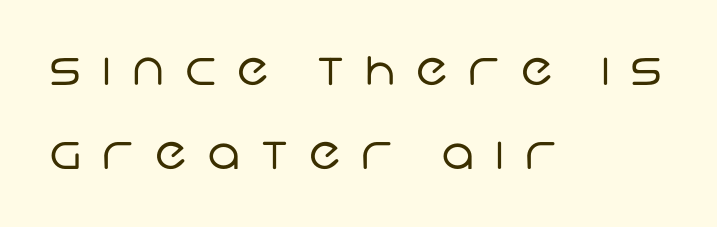
{"serif": "no", "bold": "no", "weight": "regular", "width": "normal", "stroke_contrast": "low", "x_height": "large", "monospaced": "no", "underline": "no", "align": "left", "line_spacing": "loose", "line_spacing_ratio": 1.9, "letter_spacing": "wide", "letter_spacing_em": 0.48, "glyph_px": 44}
